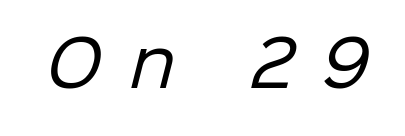
Is this a fixed-width face? No — the glyphs have proportional, varying widths. Beneath every word, the page is bare. Summary of weight: not heavy and not bold. What stands out about the letter spacing? Its width — letters are far apart. I'd call this a sans setting — the letters go barefoot.
